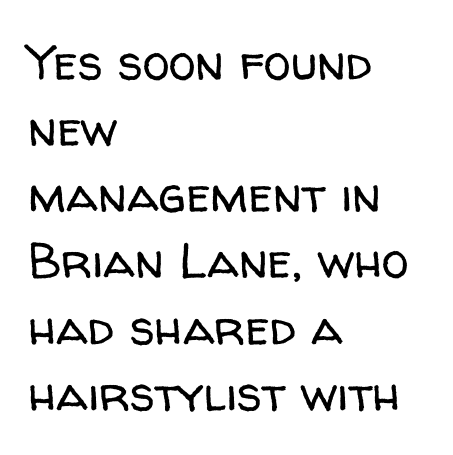
{"serif": "no", "italic": "no", "bold": "no", "weight": "regular", "width": "normal", "stroke_contrast": "low", "x_height": "medium", "monospaced": "no", "underline": "no", "align": "left", "line_spacing": "normal", "line_spacing_ratio": 1.35, "letter_spacing": "normal", "letter_spacing_em": 0.0, "glyph_px": 49}
